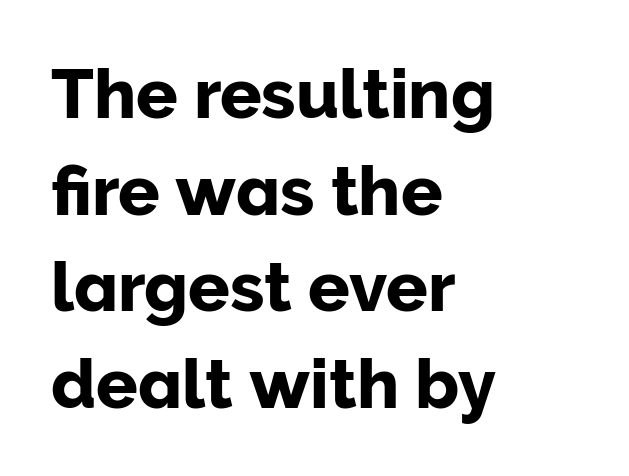
Leftover space on each line is placed entirely after the last word. This rendering features lettering with no underline. The rendering uses a moderate line-height, typical for paragraphs. The letters advance in unequal steps, a hallmark of proportional type. The typography opts for an upright posture over an oblique one. You can tell from the bare stems that sans-serif type was used.
